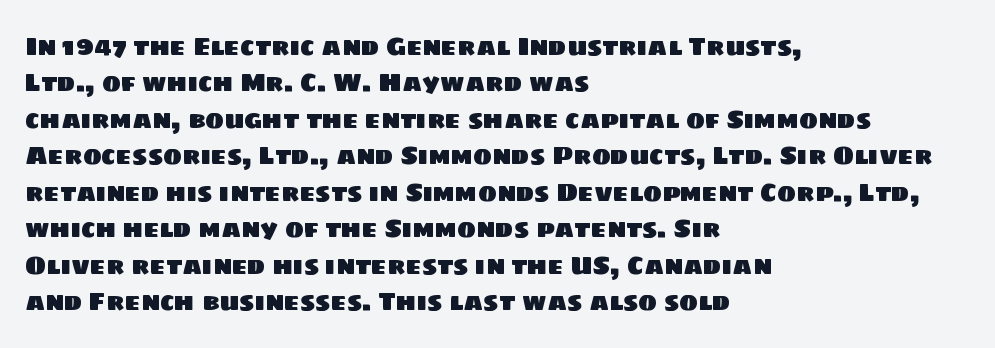
Q: Is the text underlined? A: No.
Q: How is the paragraph aligned? A: Left-aligned.
Q: Is the spacing between letters normal or unusually wide? A: Normal.
Q: Is the spacing between lines tight, normal or loose? A: Normal.
